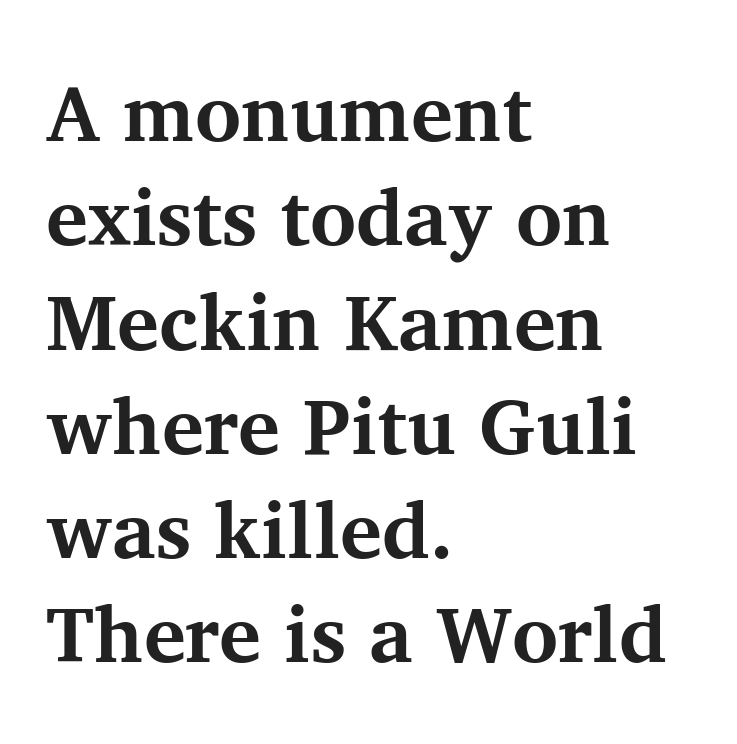
{"serif": "yes", "italic": "no", "bold": "yes", "weight": "bold", "width": "normal", "stroke_contrast": "medium", "x_height": "medium", "monospaced": "no", "underline": "no", "align": "left", "line_spacing": "normal", "line_spacing_ratio": 1.32, "letter_spacing": "normal", "letter_spacing_em": 0.0, "glyph_px": 79}
